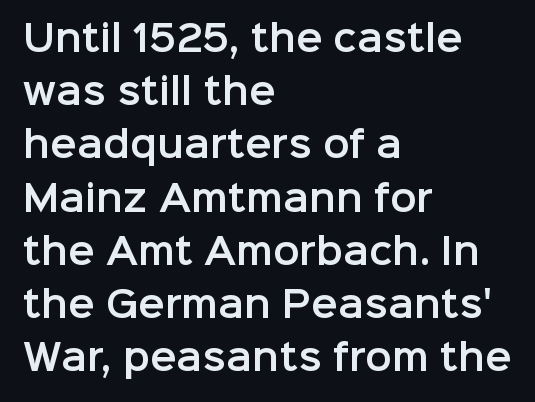
Q: Is the text italic (slanted)? A: No, it is upright.
Q: Is the typeface a serif or a sans-serif typeface? A: Sans-serif.
Q: Is the text underlined? A: No.
Q: How is the paragraph aligned? A: Left-aligned.
Q: Is the spacing between letters normal or unusually wide? A: Normal.
Q: Is the spacing between lines tight, normal or loose? A: Normal.
Q: Width (condensed, normal, or wide)? A: Normal.
Q: Stroke contrast? A: Low.
Q: x-height? A: Medium.
Q: Monospaced? A: No.
